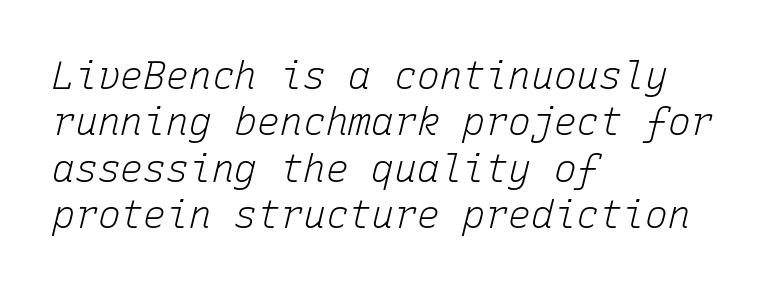
The image shows 38 px light type, italic (leaning right), monospaced; set left-aligned, line spacing 1.22x, normal letter spacing, not underlined; low stroke contrast and a medium x-height.
